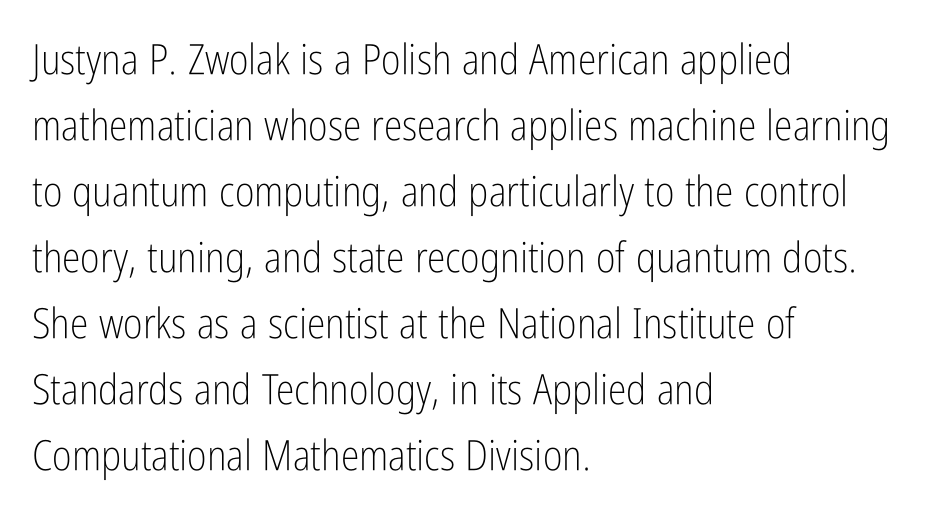
Q: Is the text bold? A: No.
Q: Is the text italic (slanted)? A: No, it is upright.
Q: Is the typeface a serif or a sans-serif typeface? A: Sans-serif.
Q: Is the text underlined? A: No.
Q: How is the paragraph aligned? A: Left-aligned.
Q: Is the spacing between letters normal or unusually wide? A: Normal.
Q: Is the spacing between lines tight, normal or loose? A: Normal.
Q: Width (condensed, normal, or wide)? A: Condensed.
Q: Stroke contrast? A: Low.
Q: x-height? A: Medium.
Q: Monospaced? A: No.
